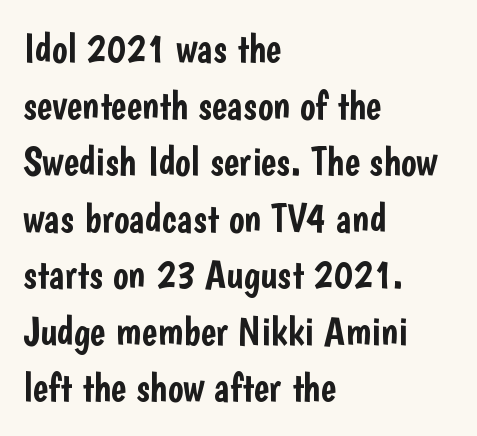
{"serif": "no", "italic": "no", "width": "condensed", "stroke_contrast": "low", "x_height": "medium", "monospaced": "no", "underline": "no", "align": "left", "line_spacing": "normal", "line_spacing_ratio": 1.38, "letter_spacing": "normal", "letter_spacing_em": 0.0, "glyph_px": 41}
